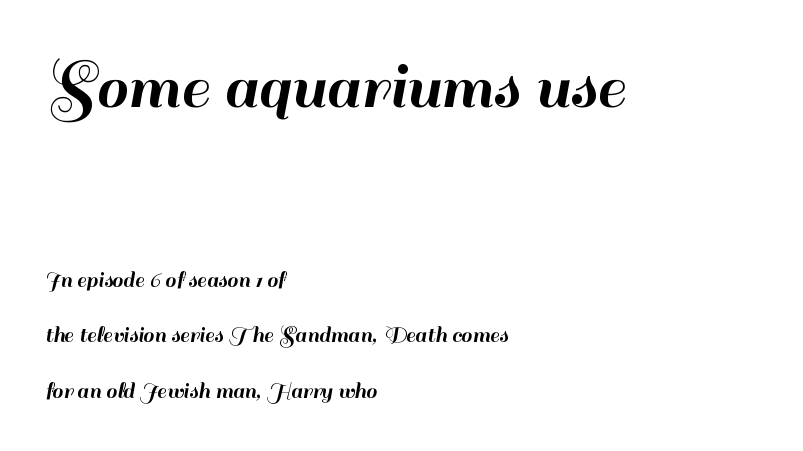
{"serif": "no", "width": "normal", "stroke_contrast": "high", "x_height": "small", "monospaced": "no", "underline": "no", "align": "left", "line_spacing": "loose", "line_spacing_ratio": 2.31, "letter_spacing": "normal", "letter_spacing_em": 0.0, "larger_block": "first", "size_ratio": 2.96, "glyph_px": 71}
